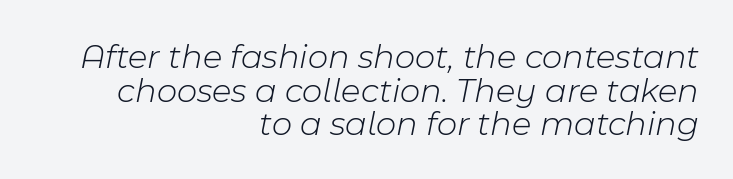
{"italic": "yes", "lean": "right", "slant_degrees": 11, "bold": "no", "weight": "light", "width": "normal", "stroke_contrast": "low", "x_height": "medium", "monospaced": "no", "underline": "no", "align": "right", "line_spacing": "tight", "line_spacing_ratio": 0.96, "letter_spacing": "normal", "letter_spacing_em": 0.0, "glyph_px": 35}
